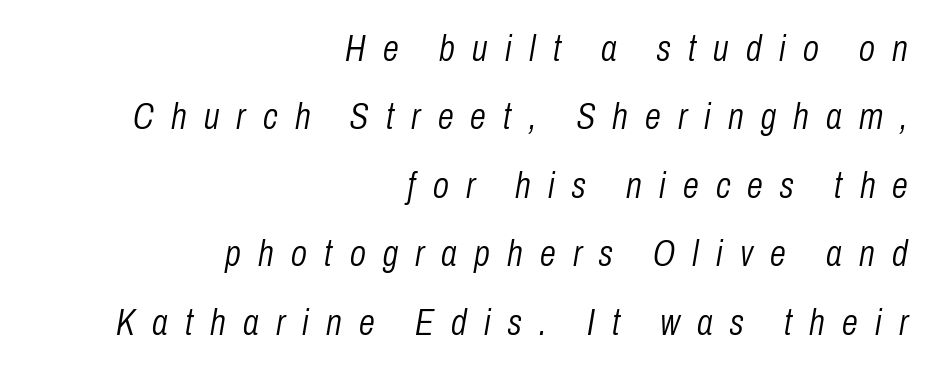
The area under the type is left untouched. A typesetter would call this proportional, since set widths differ per character. Letters have the restrained weight of plain body copy at most. Honestly, the letter spacing is so wide it's the main thing you notice. Does the leading feel generous? Absolutely, it's lavish.
